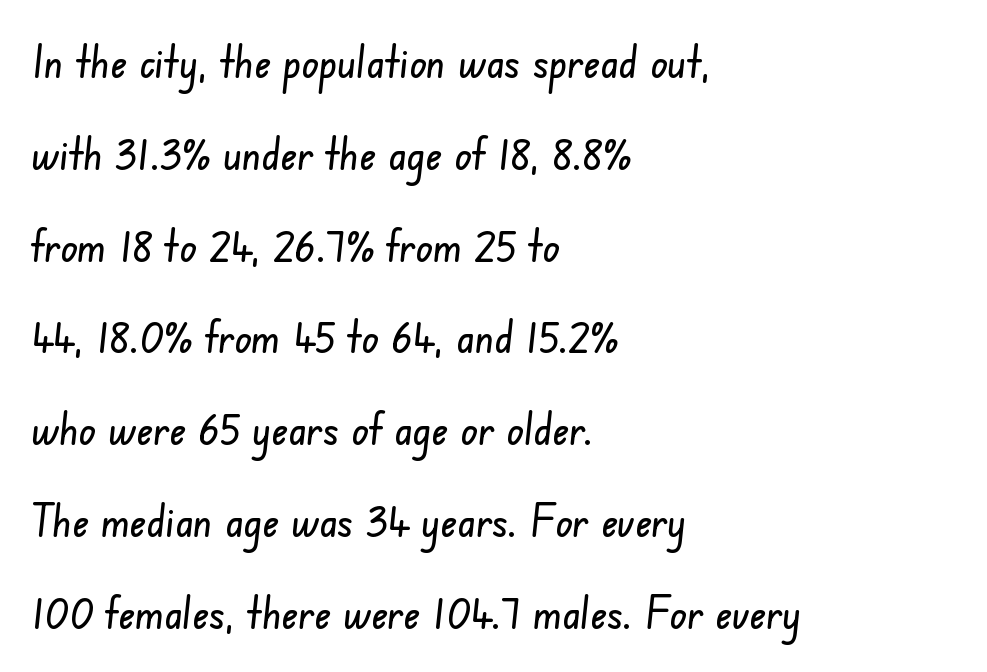
Compared with typical paragraphs, the rows here are farther apart. The glyphs are unaccompanied by any horizontal stroke below them. One-word summary of the alignment: left. The rendering uses natural spacing where letterforms have individual widths. The glyphs in this specimen are sans serif. A typesetter would call this zero additional tracking.
